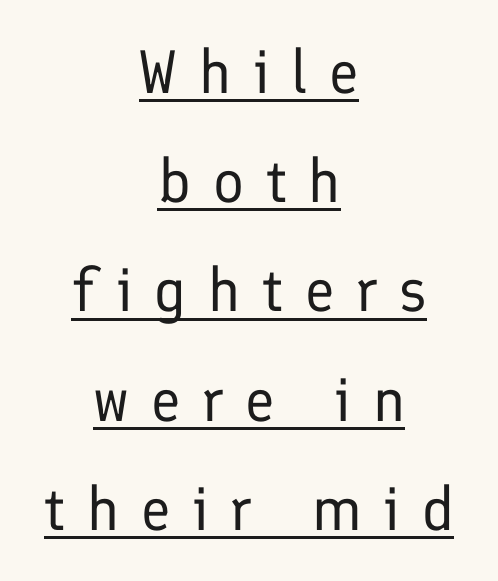
Q: Is the text bold? A: No.
Q: Is the text italic (slanted)? A: No, it is upright.
Q: Is the typeface a serif or a sans-serif typeface? A: Sans-serif.
Q: Is the text underlined? A: Yes.
Q: How is the paragraph aligned? A: Centered.
Q: Is the spacing between letters normal or unusually wide? A: Unusually wide.
Q: Width (condensed, normal, or wide)? A: Normal.
Q: Stroke contrast? A: Low.
Q: x-height? A: Medium.
Q: Monospaced? A: No.
